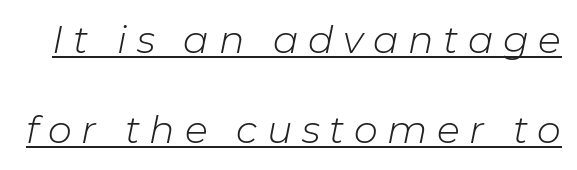
{"italic": "yes", "lean": "right", "slant_degrees": 11, "bold": "no", "weight": "light", "width": "normal", "stroke_contrast": "low", "x_height": "medium", "monospaced": "no", "underline": "yes", "line_spacing": "loose", "line_spacing_ratio": 2.37, "letter_spacing": "wide", "letter_spacing_em": 0.25, "glyph_px": 38}
